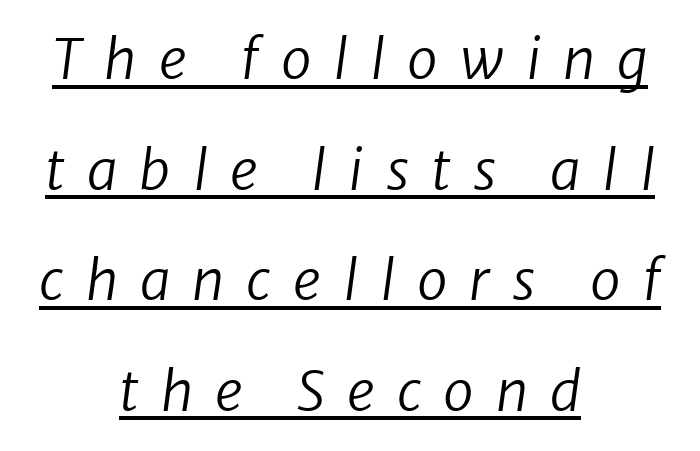
The image shows 55 px regular-weight sans-serif type; set centered, loose line spacing (2.01x), unusually wide letter spacing (+0.4 em), underlined; low stroke contrast and a medium x-height.
